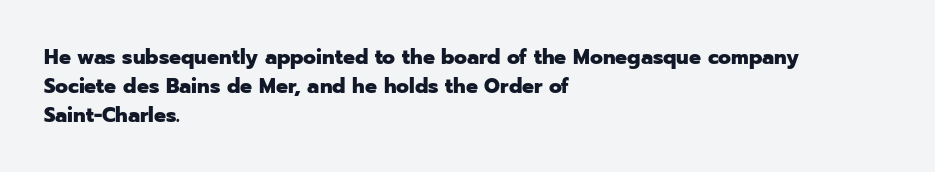
Leftover space on each line is placed entirely after the last word. The baseline area is clear. Tracking value appears to be zero — textbook default spacing. Is the type bold? Yes — the strokes are clearly thick and heavy.
